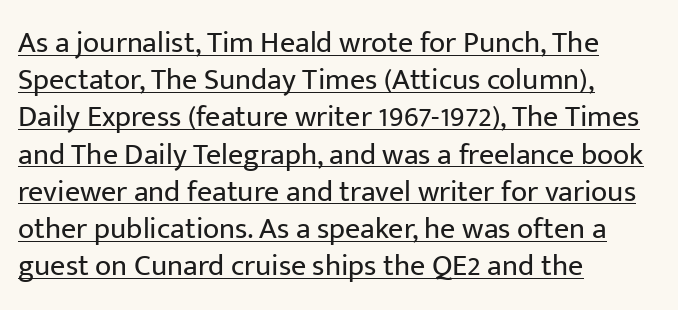
Q: Is the text bold? A: No.
Q: Is the text italic (slanted)? A: No, it is upright.
Q: Is the typeface a serif or a sans-serif typeface? A: Sans-serif.
Q: Is the text underlined? A: Yes.
Q: How is the paragraph aligned? A: Left-aligned.
Q: Is the spacing between letters normal or unusually wide? A: Normal.
Q: Width (condensed, normal, or wide)? A: Normal.
Q: Stroke contrast? A: Low.
Q: x-height? A: Medium.
Q: Monospaced? A: No.
